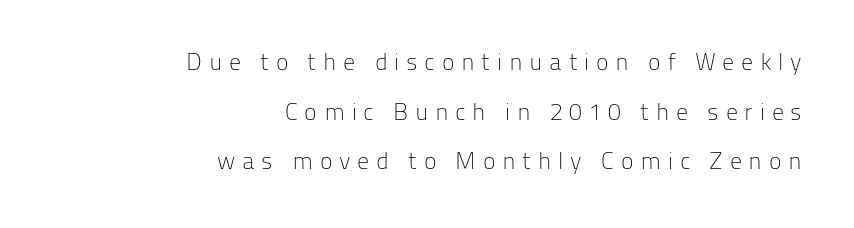
{"italic": "no", "bold": "no", "underline": "no", "align": "right", "line_spacing": "loose", "line_spacing_ratio": 2.07, "letter_spacing": "wide", "letter_spacing_em": 0.28, "glyph_px": 24}
